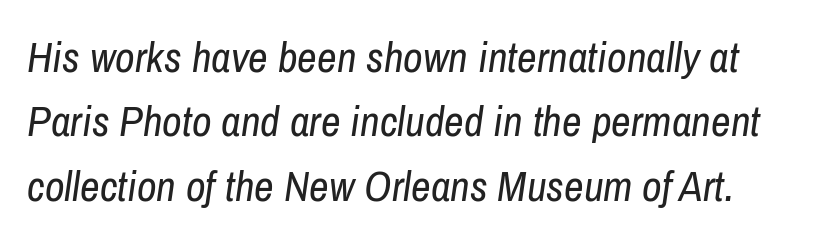
Bold? No — there's no thickening of the strokes. Students, observe: this is what conventionally led text looks like. When letters slant like this, we call the style italic. The baseline area is clear.
